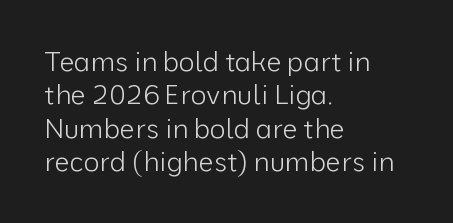
No letter is thick-stroked: the sample isn't bold. This rendering leaves character spacing at its baseline value. A bare baseline throughout the passage. Line beginnings align vertically; line endings do not. This sample uses an upright cut, with every glyph sitting square on the baseline.
